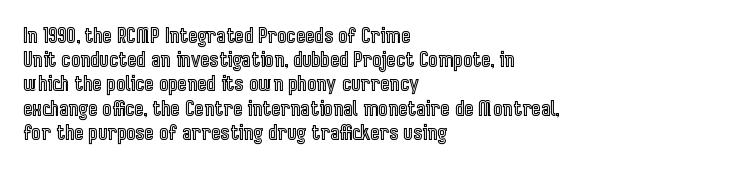
If you drew a line through each stem, it would be perfectly vertical. The line texture is even and compact thanks to regular tracking. Which margin do the lines hug? The left one — the right edge is uneven. Letters rest on an invisible, unmarked baseline.
